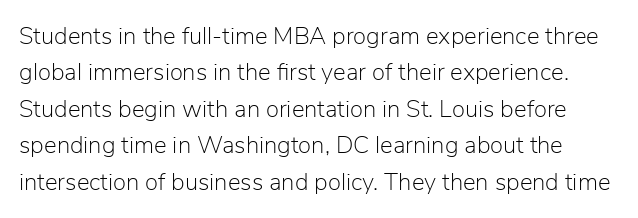
Q: Is the text bold? A: No.
Q: Is the text italic (slanted)? A: No, it is upright.
Q: Is the text underlined? A: No.
Q: Is the spacing between letters normal or unusually wide? A: Normal.
Q: Is the spacing between lines tight, normal or loose? A: Normal.
